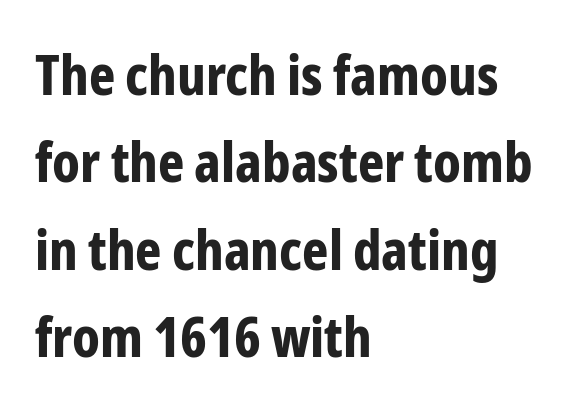
The image shows 56 px bold, condensed sans-serif type, upright; set left-aligned, normal line spacing (1.56x), normal letter spacing, not underlined; low stroke contrast and a medium x-height.
